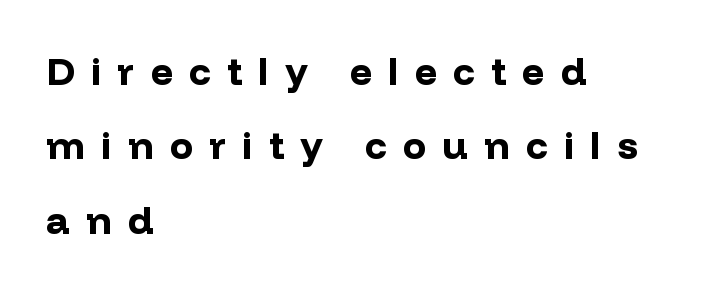
Whoever set this chose breathing room over compactness in the vertical rhythm. Type without underlining. Posture: vertical. Check where the strokes stop: nothing finishes them off — pure sans. On the weight axis this lands at bold, roughly 700. Left-aligned paragraph, ragged on the right.
